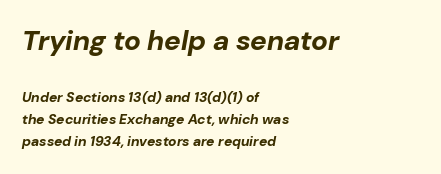
The image shows 28 px bold type, italic (leaning right); set left-aligned, normal line spacing (1.57x), normal letter spacing, not underlined; the first (top) block is 2.0x larger; low stroke contrast and a medium x-height.
